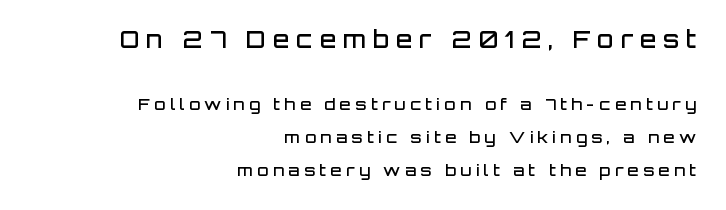
{"italic": "no", "bold": "semi", "underline": "no", "align": "right", "line_spacing": "loose", "line_spacing_ratio": 2.05, "letter_spacing": "wide", "letter_spacing_em": 0.28, "larger_block": "first", "size_ratio": 1.5, "glyph_px": 24}
